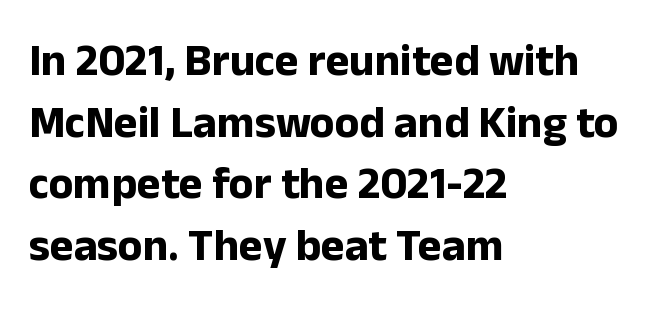
The image shows 45 px bold sans-serif type, upright; set left-aligned, normal line spacing (1.37x), normal letter spacing, not underlined; low stroke contrast and a medium x-height.
